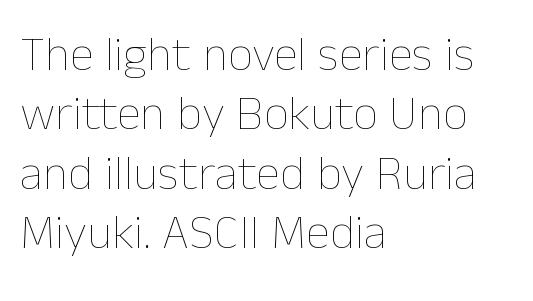
The image shows 49 px thin type, upright; set left-aligned, line spacing 1.21x, normal letter spacing, not underlined; low stroke contrast and a medium x-height.
